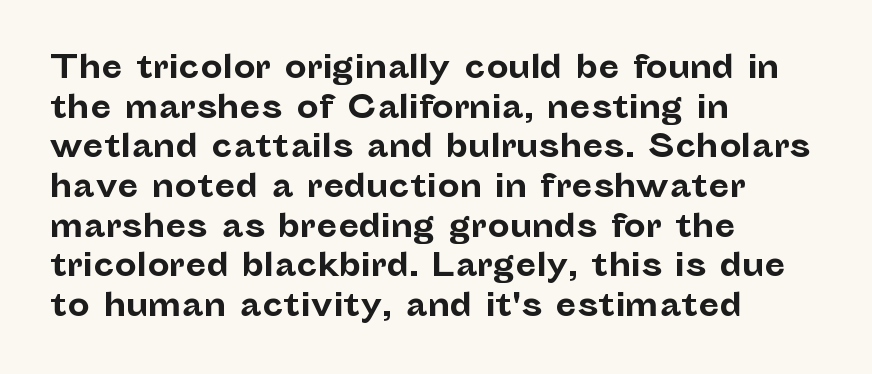
{"serif": "no", "italic": "no", "bold": "yes", "weight": "bold", "width": "normal", "stroke_contrast": "low", "x_height": "medium", "monospaced": "no", "underline": "no", "align": "left", "line_spacing": "normal", "line_spacing_ratio": 1.28, "letter_spacing": "normal", "letter_spacing_em": 0.0, "glyph_px": 31}
